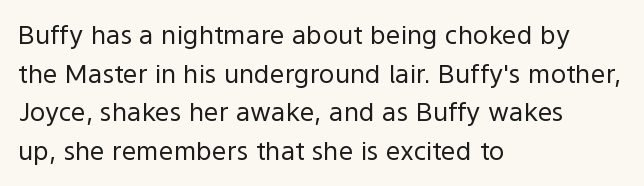
Posture: vertical. The weight tops out at a normal text grade. Words appear dense and cohesive because spacing is normal. If you drew a ruler down the left edge, every line would touch it. Line spacing here is normal. Underline: absent.
